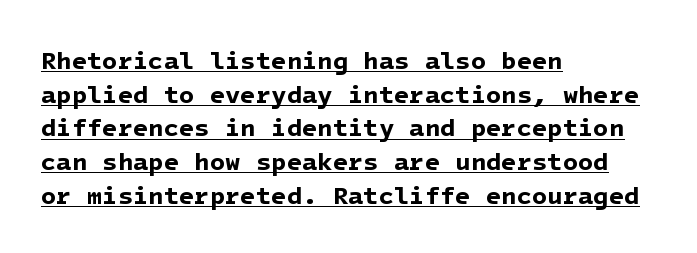
{"bold": "yes", "underline": "yes", "align": "left", "line_spacing": "normal", "line_spacing_ratio": 1.35, "letter_spacing": "normal", "letter_spacing_em": 0.0, "glyph_px": 25}
